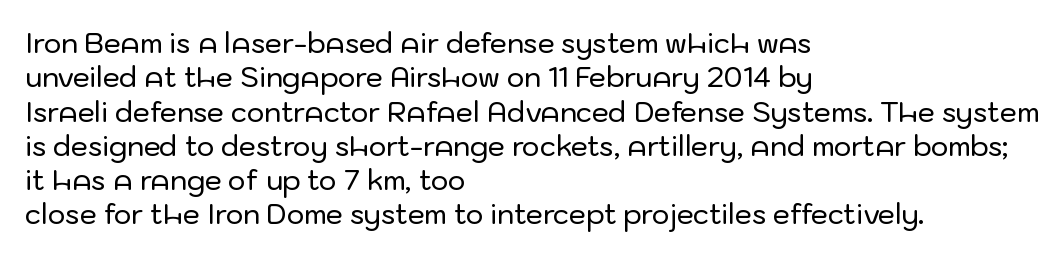
Do the letters lean? They stand straight. Lines of text with bare space underneath. The passage shown stacks its lines at a standard gap. Casual observation: everything's shoved over to the left.
